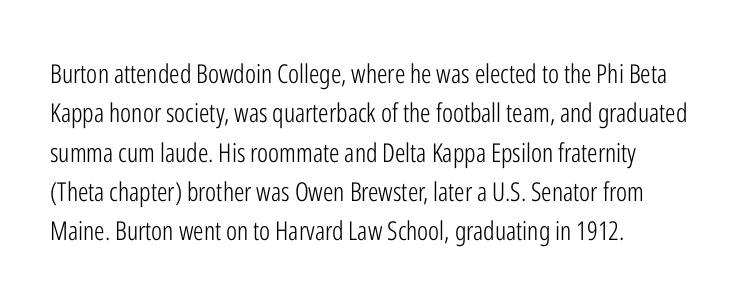
The image shows 26 px text type, upright; set normal line spacing (1.51x), normal letter spacing, not underlined.
